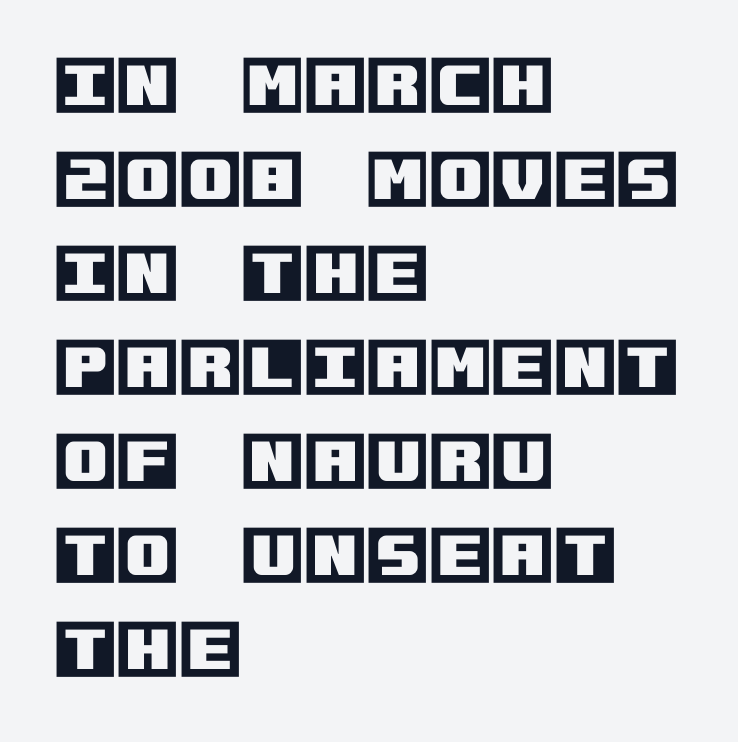
One glance says typical: line gaps are just what's usual. The horizontal fit of the characters is conventional and even. Unlike italic type, these characters show no tilt at all. Horizontal alignment here is leftward, the default for most running prose.
